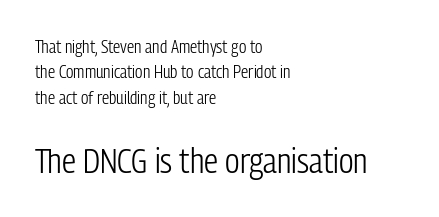
{"serif": "no", "italic": "no", "bold": "no", "weight": "light", "width": "condensed", "stroke_contrast": "low", "x_height": "medium", "monospaced": "no", "underline": "no", "align": "left", "line_spacing": "normal", "line_spacing_ratio": 1.41, "letter_spacing": "normal", "letter_spacing_em": 0.0, "larger_block": "second", "size_ratio": 1.94, "glyph_px": 35}
